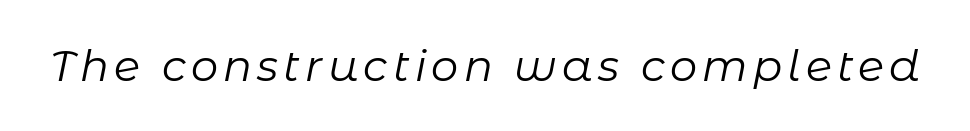
The image shows 43 px regular-weight type, italic (leaning right); set not underlined; low stroke contrast and a medium x-height.
